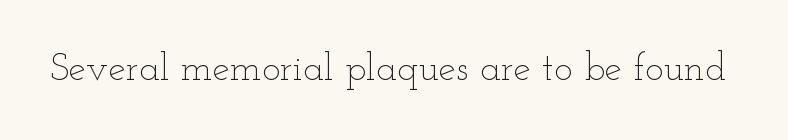
{"italic": "no", "bold": "no", "weight": "thin", "width": "wide", "stroke_contrast": "low", "x_height": "small", "monospaced": "no", "underline": "no", "letter_spacing": "normal", "letter_spacing_em": 0.0, "glyph_px": 39}
